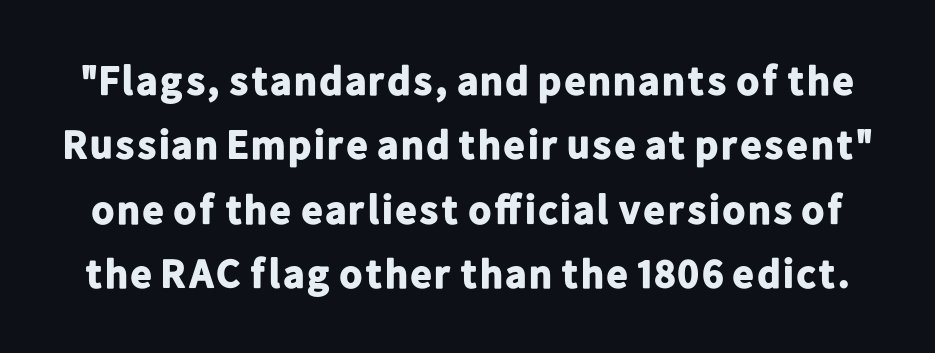
Q: Is the text bold? A: Yes.
Q: Is the text italic (slanted)? A: No, it is upright.
Q: Is the typeface a serif or a sans-serif typeface? A: Sans-serif.
Q: Is the text underlined? A: No.
Q: Is the spacing between letters normal or unusually wide? A: Normal.
Q: Is the spacing between lines tight, normal or loose? A: Normal.
Q: Width (condensed, normal, or wide)? A: Normal.
Q: Stroke contrast? A: Low.
Q: x-height? A: Medium.
Q: Monospaced? A: No.
